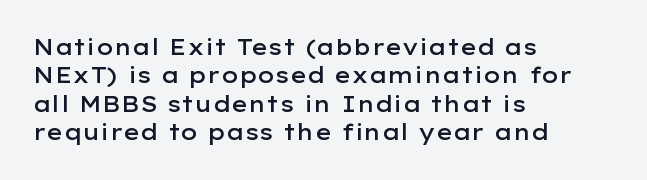
{"italic": "no", "bold": "semi", "underline": "no", "align": "left", "line_spacing": "normal", "line_spacing_ratio": 1.29, "letter_spacing": "normal", "letter_spacing_em": 0.0, "glyph_px": 22}
